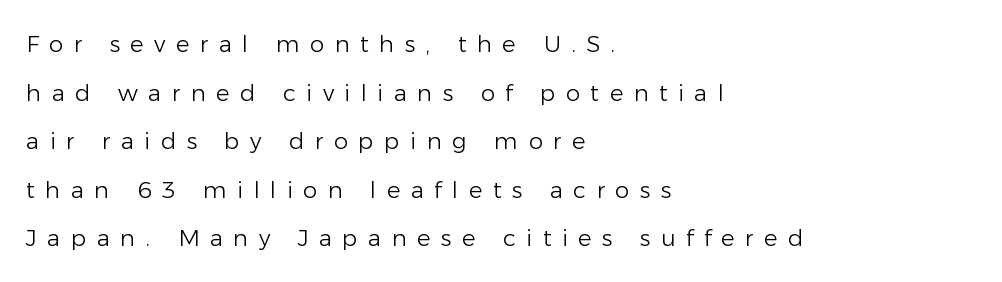
{"italic": "no", "bold": "no", "underline": "no", "align": "left", "line_spacing": "loose", "line_spacing_ratio": 2.11, "letter_spacing": "wide", "letter_spacing_em": 0.45, "glyph_px": 23}
